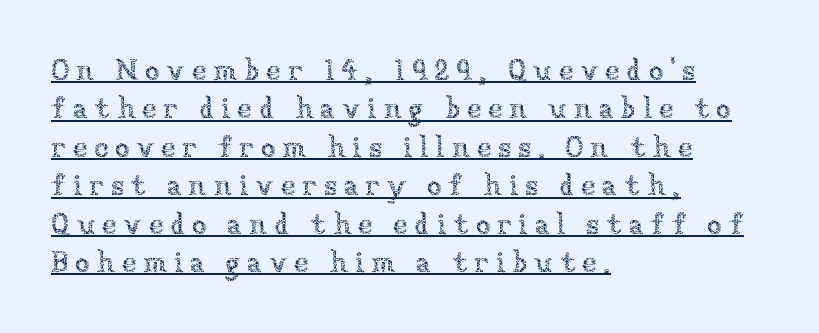
{"italic": "no", "bold": "no", "weight": "thin", "width": "normal", "stroke_contrast": "low", "x_height": "medium", "monospaced": "no", "underline": "yes", "align": "left", "line_spacing": "normal", "line_spacing_ratio": 1.28, "letter_spacing": "wide", "letter_spacing_em": 0.22, "glyph_px": 30}
